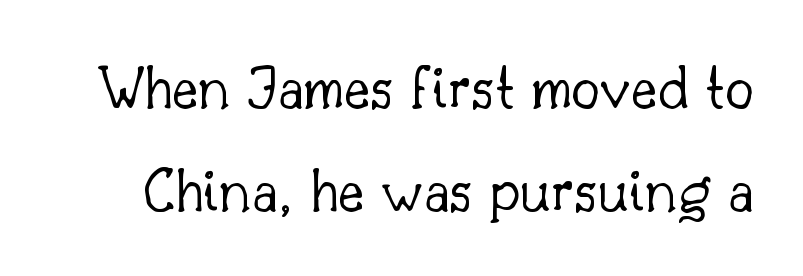
The image shows 64 px light type, upright; set normal line spacing (1.61x), normal letter spacing, not underlined; low stroke contrast and a small x-height.
